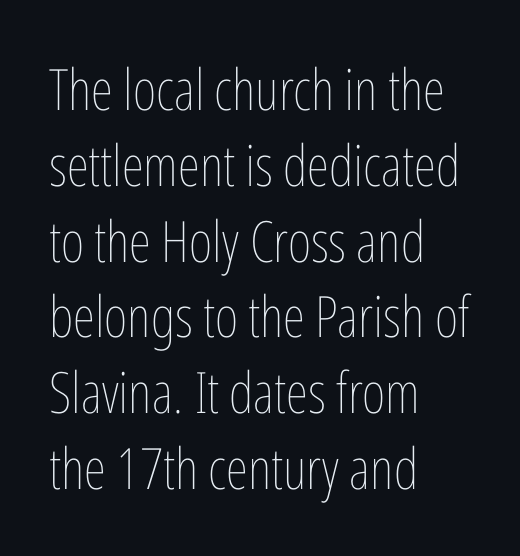
Q: Is the text bold? A: No.
Q: Is the text italic (slanted)? A: No, it is upright.
Q: Is the text underlined? A: No.
Q: How is the paragraph aligned? A: Left-aligned.
Q: Is the spacing between letters normal or unusually wide? A: Normal.
Q: Is the spacing between lines tight, normal or loose? A: Normal.
Q: Width (condensed, normal, or wide)? A: Condensed.
Q: Stroke contrast? A: Low.
Q: x-height? A: Medium.
Q: Monospaced? A: No.
